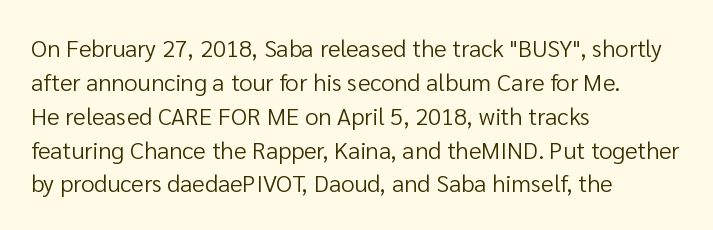
Q: Is the text bold? A: No.
Q: Is the text italic (slanted)? A: No, it is upright.
Q: Is the text underlined? A: No.
Q: How is the paragraph aligned? A: Left-aligned.
Q: Is the spacing between letters normal or unusually wide? A: Normal.
Q: Is the spacing between lines tight, normal or loose? A: Normal.
